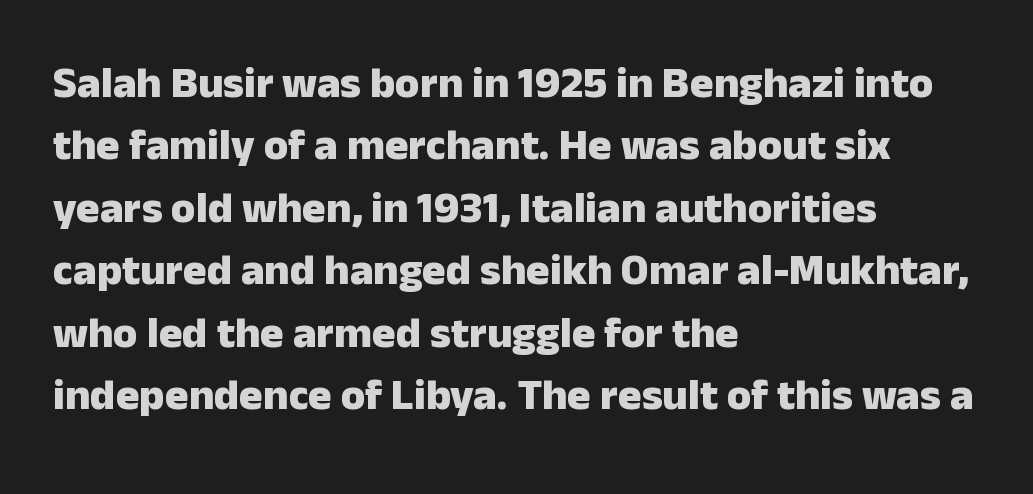
{"serif": "no", "italic": "no", "bold": "yes", "weight": "heavy", "width": "normal", "stroke_contrast": "low", "x_height": "medium", "monospaced": "no", "underline": "no", "align": "left", "line_spacing": "normal", "line_spacing_ratio": 1.42, "letter_spacing": "normal", "letter_spacing_em": 0.0, "glyph_px": 44}
